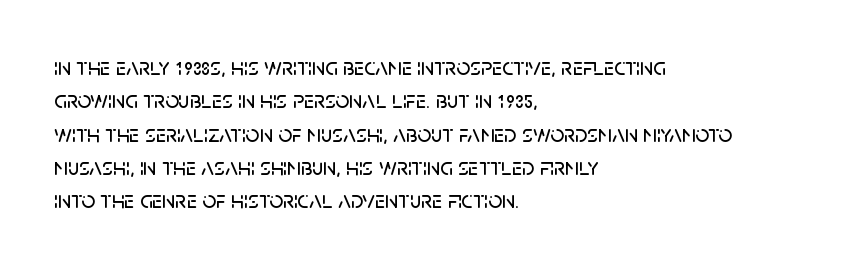
{"italic": "no", "underline": "no", "align": "left", "line_spacing": "normal", "line_spacing_ratio": 1.39, "letter_spacing": "normal", "letter_spacing_em": 0.0, "glyph_px": 24}
